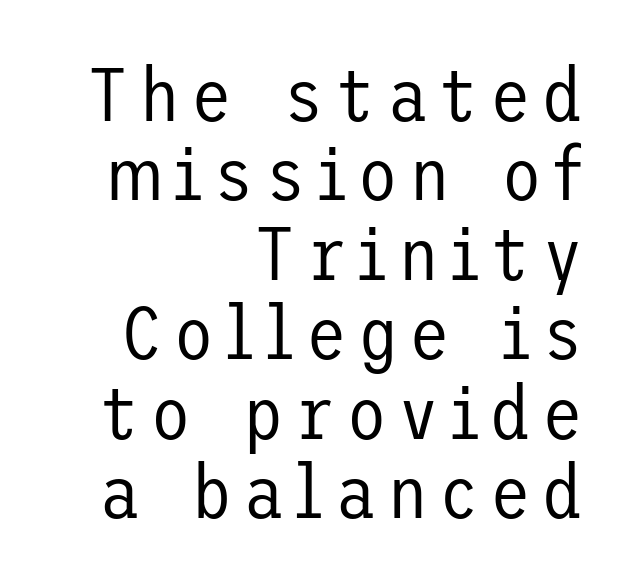
Italic: no, the glyphs are upright roman. Vertically, the passage feels compressed, each row crowding the next. Every row of glyphs terminates at an identical x-position on the right. Caption: face not bold, strokes unweighted.
